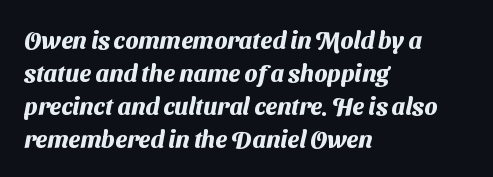
The image shows 24 px bold type; set left-aligned, normal line spacing (1.37x), normal letter spacing, not underlined.
